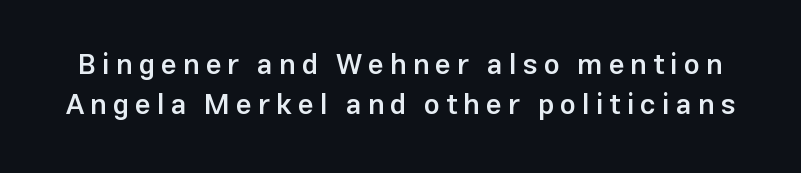
Q: Is the text bold? A: Semi-bold.
Q: Is the text italic (slanted)? A: No, it is upright.
Q: Is the typeface a serif or a sans-serif typeface? A: Sans-serif.
Q: Is the text underlined? A: No.
Q: Is the spacing between letters normal or unusually wide? A: Unusually wide.
Q: Is the spacing between lines tight, normal or loose? A: Normal.
Q: Width (condensed, normal, or wide)? A: Normal.
Q: Stroke contrast? A: Low.
Q: x-height? A: Medium.
Q: Monospaced? A: No.
